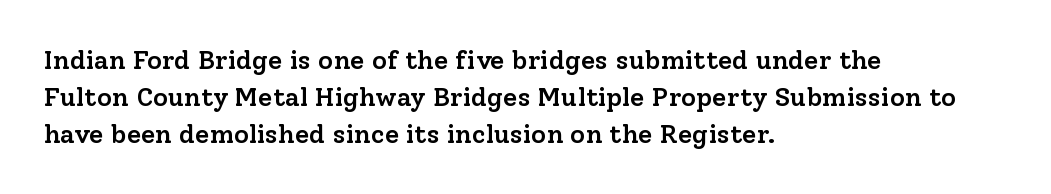
Q: Is the text bold? A: Semi-bold.
Q: Is the text italic (slanted)? A: No, it is upright.
Q: Is the text underlined? A: No.
Q: How is the paragraph aligned? A: Left-aligned.
Q: Is the spacing between letters normal or unusually wide? A: Normal.
Q: Is the spacing between lines tight, normal or loose? A: Normal.
